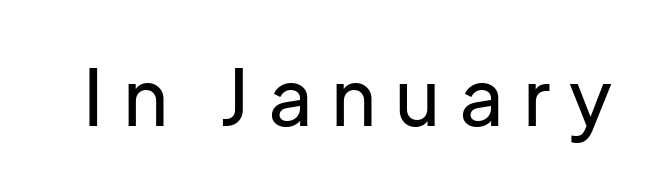
The image shows 78 px sans-serif type, upright; set unusually wide letter spacing (+0.24 em), not underlined; low stroke contrast and a medium x-height.
